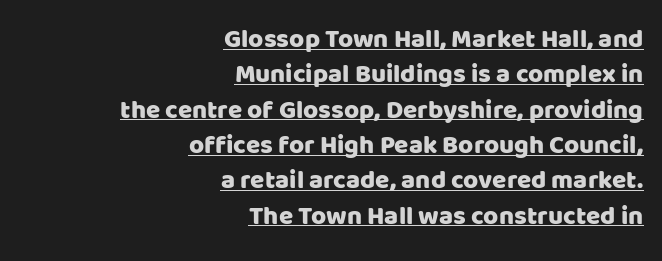
Q: Is the text italic (slanted)? A: No, it is upright.
Q: Is the text underlined? A: Yes.
Q: How is the paragraph aligned? A: Right-aligned.
Q: Is the spacing between letters normal or unusually wide? A: Normal.
Q: Is the spacing between lines tight, normal or loose? A: Normal.
